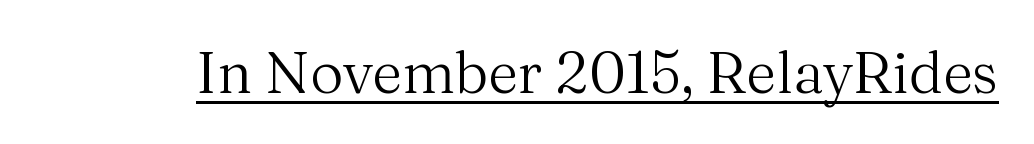
Q: Is the text bold? A: No.
Q: Is the text italic (slanted)? A: No, it is upright.
Q: Is the typeface a serif or a sans-serif typeface? A: Serif.
Q: Is the text underlined? A: Yes.
Q: Is the spacing between letters normal or unusually wide? A: Normal.
Q: Width (condensed, normal, or wide)? A: Normal.
Q: Stroke contrast? A: Medium.
Q: x-height? A: Medium.
Q: Monospaced? A: No.
